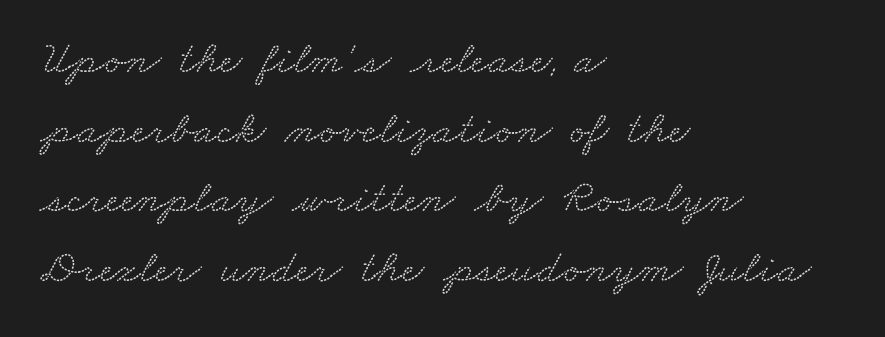
Q: Is the typeface a serif or a sans-serif typeface? A: Serif.
Q: Is the text underlined? A: No.
Q: How is the paragraph aligned? A: Left-aligned.
Q: Is the spacing between letters normal or unusually wide? A: Normal.
Q: Is the spacing between lines tight, normal or loose? A: Normal.
Q: Width (condensed, normal, or wide)? A: Wide.
Q: Stroke contrast? A: Low.
Q: x-height? A: Small.
Q: Monospaced? A: No.
